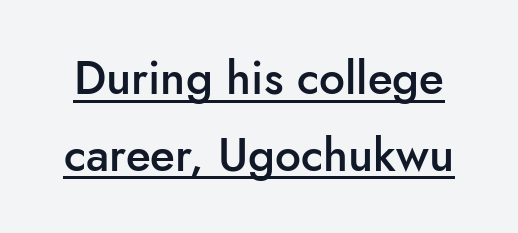
Q: Is the text bold? A: Semi-bold.
Q: Is the text italic (slanted)? A: No, it is upright.
Q: Is the typeface a serif or a sans-serif typeface? A: Sans-serif.
Q: Is the text underlined? A: Yes.
Q: Is the spacing between letters normal or unusually wide? A: Normal.
Q: Is the spacing between lines tight, normal or loose? A: Normal.
Q: Width (condensed, normal, or wide)? A: Normal.
Q: Stroke contrast? A: Low.
Q: x-height? A: Small.
Q: Monospaced? A: No.
